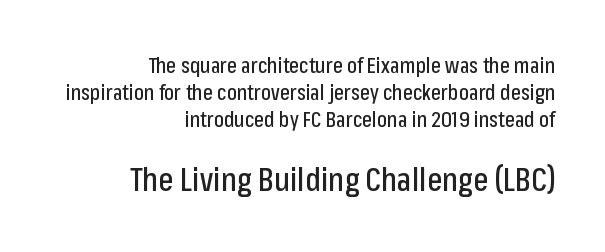
{"serif": "no", "italic": "no", "width": "condensed", "stroke_contrast": "low", "x_height": "medium", "monospaced": "no", "underline": "no", "align": "right", "line_spacing": "normal", "line_spacing_ratio": 1.28, "letter_spacing": "normal", "letter_spacing_em": 0.0, "larger_block": "second", "size_ratio": 1.52, "glyph_px": 32}
